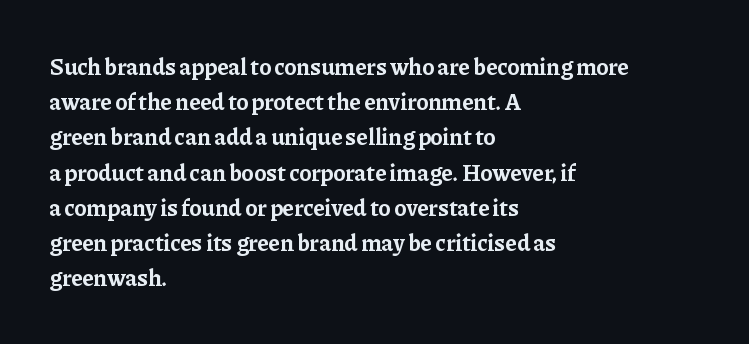
The image shows 23 px bold type, upright; set left-aligned, normal line spacing (1.53x), normal letter spacing, not underlined.
